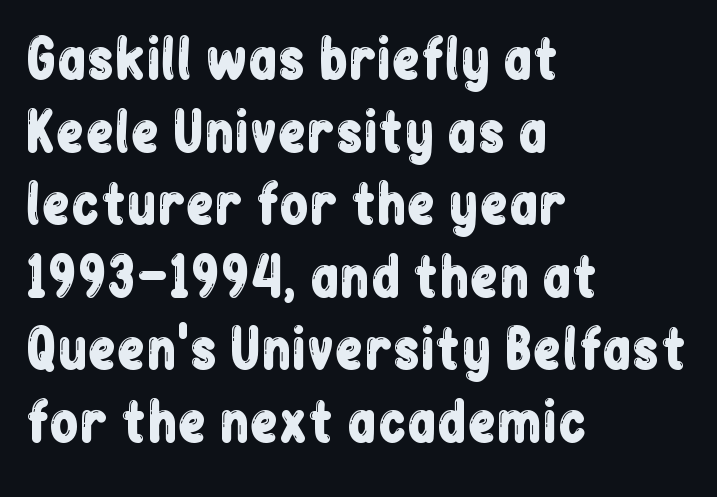
The setting favours the left margin, as ordinary paragraphs usually do. This sample has the flowing, uneven cadence of proportional lettering. Vertical strokes here are truly vertical. These lines keep a tight, regular rhythm from letter to letter.
